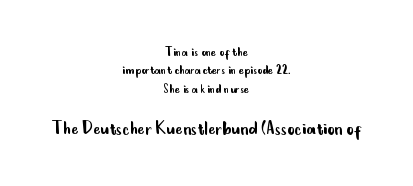
The image shows 22 px text type, upright; set centered, line spacing 1.23x, normal letter spacing, not underlined; the second (bottom) block is 1.47x larger.
